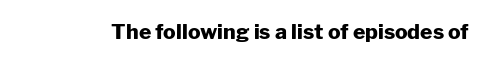
{"italic": "no", "bold": "yes", "underline": "no", "letter_spacing": "normal", "letter_spacing_em": 0.0, "glyph_px": 21}
